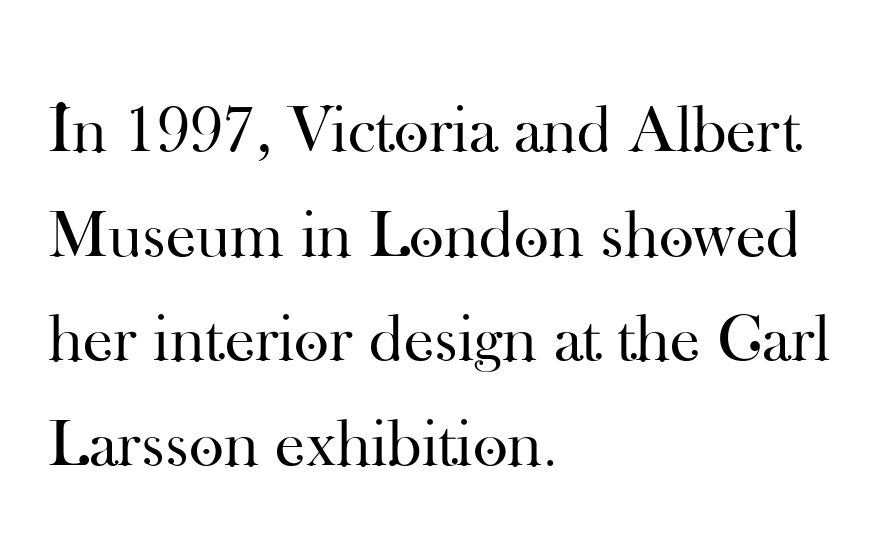
{"serif": "yes", "italic": "no", "bold": "no", "weight": "regular", "width": "normal", "stroke_contrast": "high", "x_height": "small", "monospaced": "no", "underline": "no", "align": "left", "line_spacing": "normal", "line_spacing_ratio": 1.56, "letter_spacing": "normal", "letter_spacing_em": 0.0, "glyph_px": 67}
